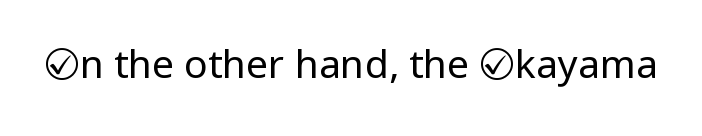
The characters are drawn with everyday or finer stroke widths. Lines of text with bare space underneath. Character widths vary here, with narrow letters taking less room than wide ones. The gaps between neighbouring characters are ordinary and unremarkable. Type style note: lacks serifs. The type sits square on the baseline with zero lean.
